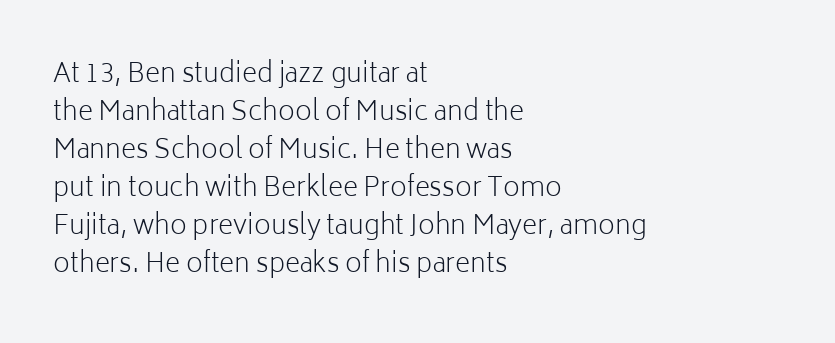
{"italic": "no", "bold": "no", "underline": "no", "align": "left", "line_spacing": "normal", "line_spacing_ratio": 1.46, "letter_spacing": "normal", "letter_spacing_em": 0.0, "glyph_px": 26}
